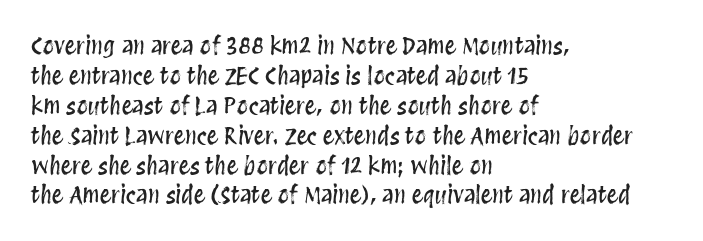
The rendering keeps characters at their native spacing. The string is rendered with underlining switched off. It's the straight-up-and-down kind of type. The paragraph has a hard left edge and a soft right edge. One glance says typical: line gaps are just what's usual.
